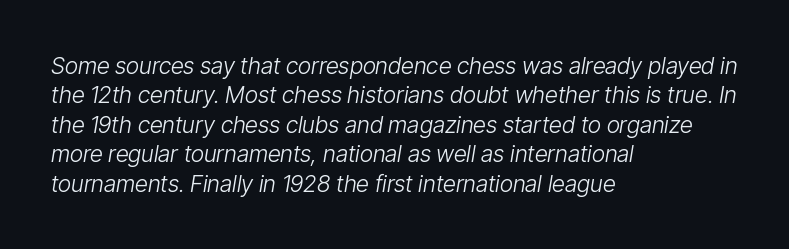
Q: Is the text bold? A: No.
Q: Is the text italic (slanted)? A: Yes, it leans right by about 9 degrees.
Q: Is the text underlined? A: No.
Q: How is the paragraph aligned? A: Left-aligned.
Q: Is the spacing between letters normal or unusually wide? A: Normal.
Q: Is the spacing between lines tight, normal or loose? A: Normal.
